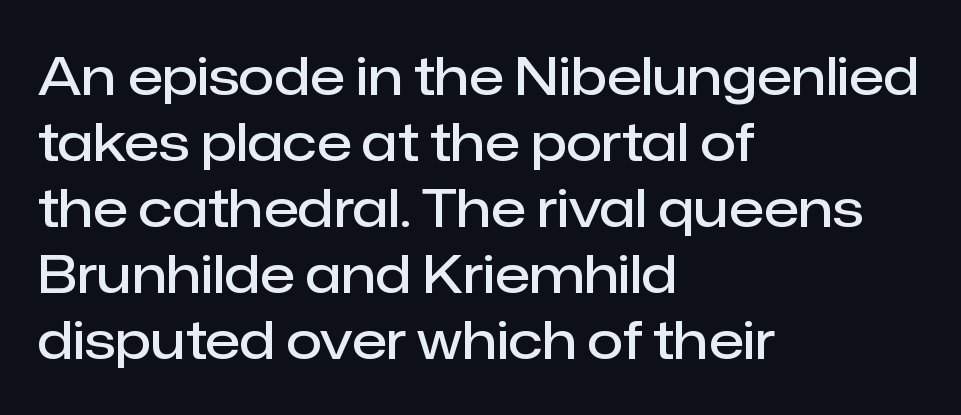
The image shows 52 px semibold sans-serif type, upright; set left-aligned, normal line spacing (1.27x), normal letter spacing, not underlined; low stroke contrast and a medium x-height.
